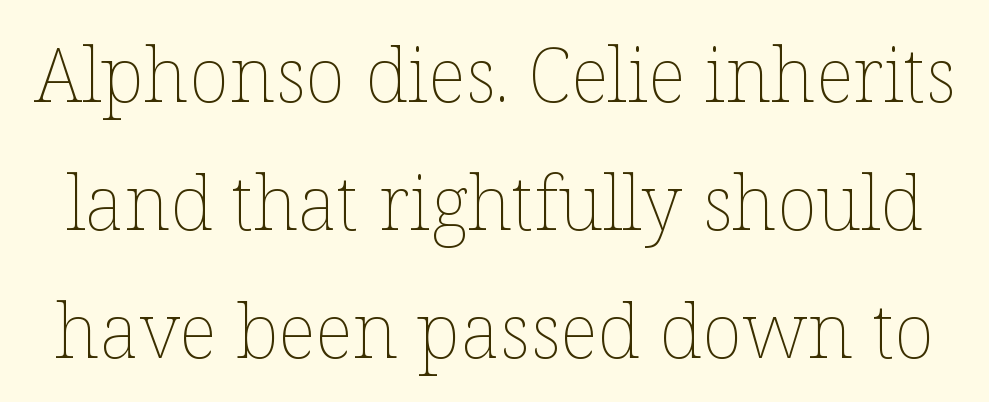
Stroke mass is kept to a normal reading level or below. The passage shown has conventional tracking throughout. Each letter keeps its own natural width here, so spacing adapts to shape. Italic: no, the glyphs are upright roman. Beneath every word, the page is bare.
